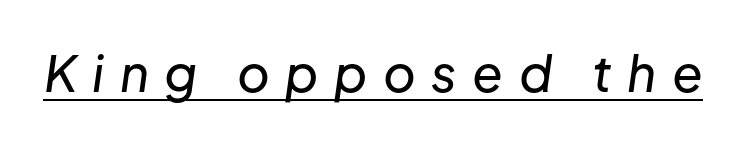
{"italic": "yes", "lean": "right", "slant_degrees": 8, "width": "normal", "stroke_contrast": "low", "x_height": "medium", "monospaced": "no", "underline": "yes", "letter_spacing": "wide", "letter_spacing_em": 0.31, "glyph_px": 50}
